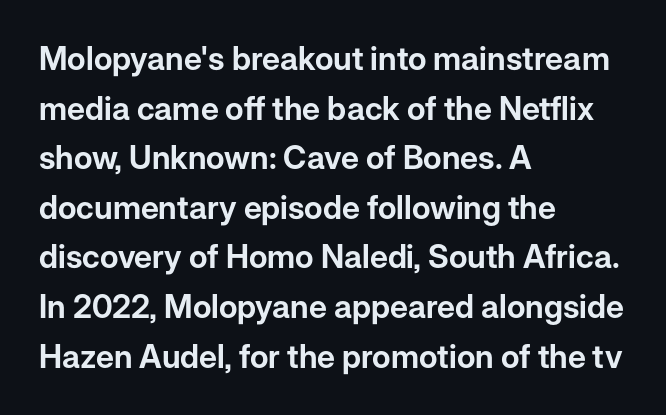
The image shows 32 px sans-serif type, upright; set left-aligned, normal line spacing (1.55x), normal letter spacing, not underlined; low stroke contrast and a medium x-height.
